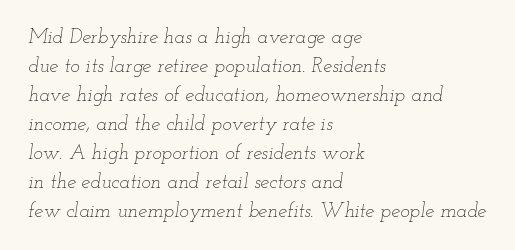
The image shows 20 px text type, italic (leaning right); set left-aligned, normal line spacing (1.45x), normal letter spacing, not underlined.
